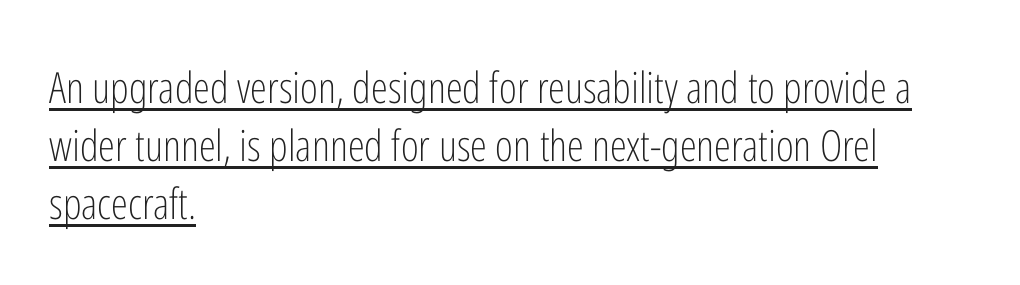
Regarding leading, the lines here are spaced in the standard way. The lettering is marked with a stroke running underneath it. All the whitespace from short lines collects on the right. Each word holds together tightly as a unit, with standard inter-letter gaps. Weight: in the light-to-regular range. Stroke terminals: plain, sans-serif.
